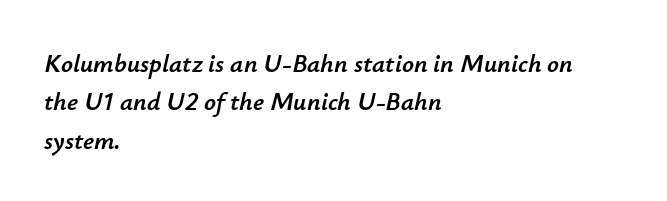
Q: Is the text italic (slanted)? A: Yes, it leans right by about 12 degrees.
Q: Is the text underlined? A: No.
Q: How is the paragraph aligned? A: Left-aligned.
Q: Is the spacing between letters normal or unusually wide? A: Normal.
Q: Is the spacing between lines tight, normal or loose? A: Normal.
